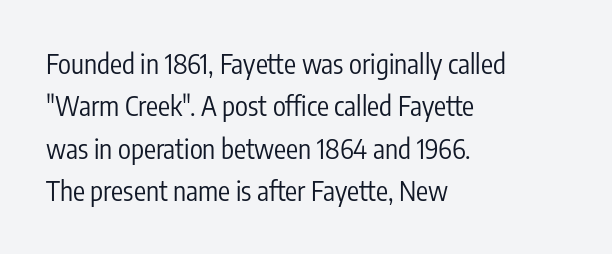
The image shows 27 px text type, upright; set left-aligned, normal line spacing (1.57x), normal letter spacing, not underlined.
